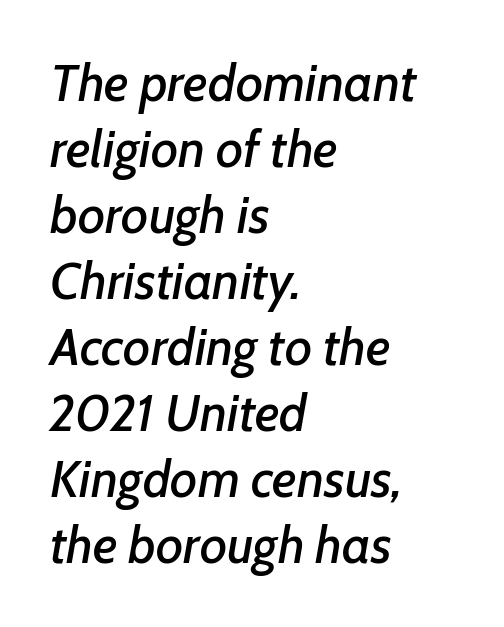
{"italic": "yes", "lean": "right", "slant_degrees": 7, "width": "normal", "stroke_contrast": "low", "x_height": "medium", "monospaced": "no", "underline": "no", "align": "left", "line_spacing": "normal", "line_spacing_ratio": 1.27, "letter_spacing": "normal", "letter_spacing_em": 0.0, "glyph_px": 52}
